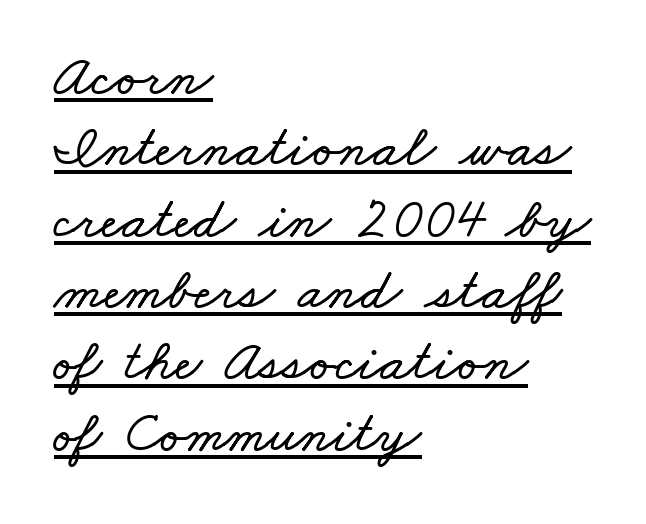
The image shows 58 px wide type; set left-aligned, line spacing 1.23x, normal letter spacing, underlined; low stroke contrast and a small x-height.
